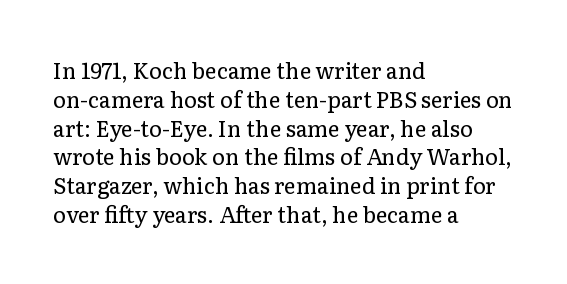
No extra ink here — the face is not bold. The ragged edge is on the right, which tells us the setting is flush left. Decoration check: the copy has no underline. Between one letter and the next there's only the usual sliver of space. No italicization has been applied; the sample stays upright. Successive baselines arrive at the customary interval.
